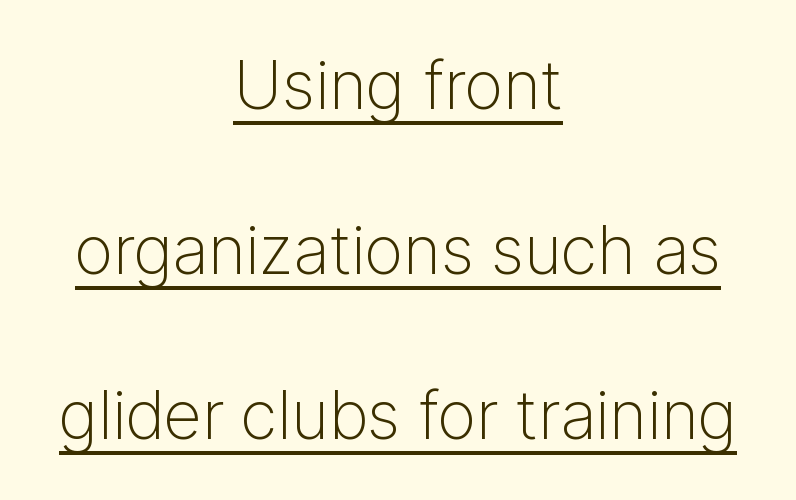
The image shows 67 px light sans-serif type, upright; set centered, loose line spacing (2.46x), normal letter spacing, underlined; low stroke contrast and a medium x-height.
